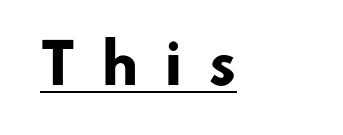
Q: Is the text bold? A: Yes.
Q: Is the typeface a serif or a sans-serif typeface? A: Sans-serif.
Q: Is the text underlined? A: Yes.
Q: How is the paragraph aligned? A: Left-aligned.
Q: Is the spacing between letters normal or unusually wide? A: Unusually wide.
Q: Width (condensed, normal, or wide)? A: Normal.
Q: Stroke contrast? A: Low.
Q: x-height? A: Small.
Q: Monospaced? A: No.
